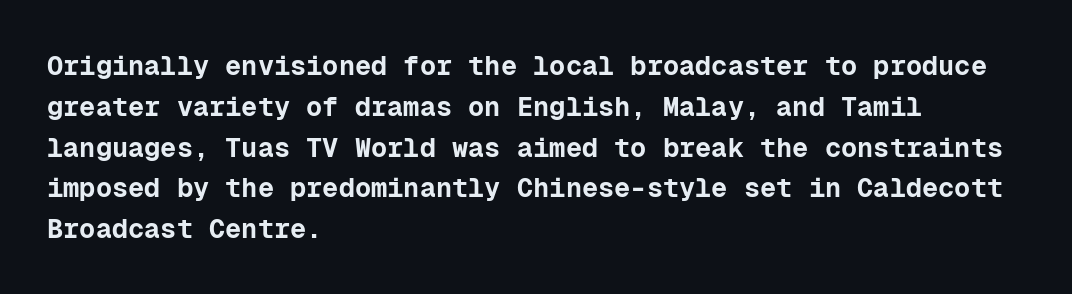
Q: Is the text bold? A: Yes.
Q: Is the text italic (slanted)? A: No, it is upright.
Q: Is the text underlined? A: No.
Q: How is the paragraph aligned? A: Left-aligned.
Q: Is the spacing between letters normal or unusually wide? A: Normal.
Q: Is the spacing between lines tight, normal or loose? A: Normal.
